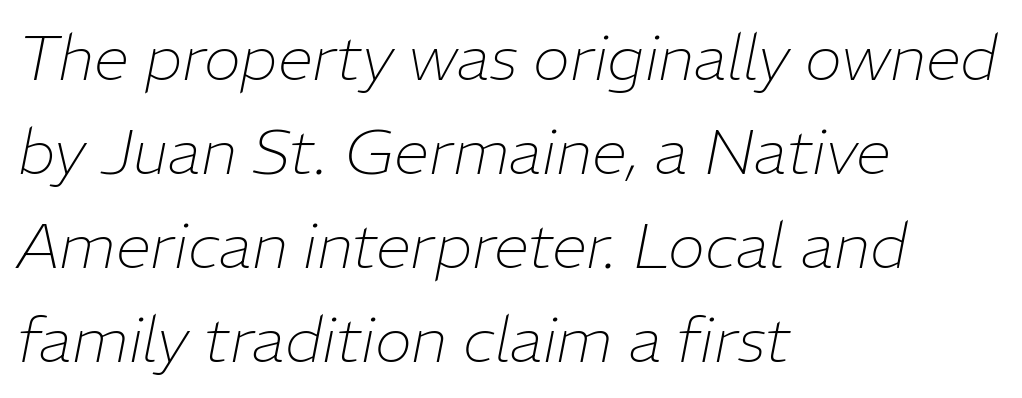
{"italic": "yes", "lean": "right", "slant_degrees": 11, "bold": "no", "weight": "thin", "width": "normal", "stroke_contrast": "low", "x_height": "medium", "monospaced": "no", "underline": "no", "align": "left", "line_spacing": "normal", "line_spacing_ratio": 1.49, "letter_spacing": "normal", "letter_spacing_em": 0.0, "glyph_px": 63}
